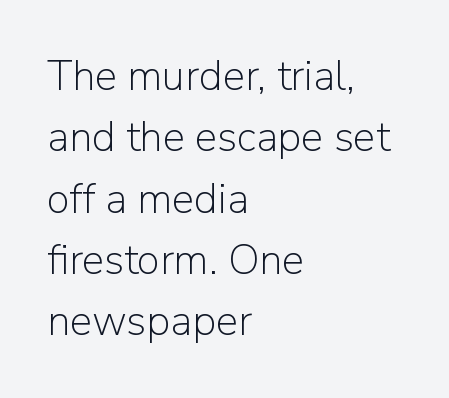
The image shows 42 px light sans-serif type, upright; set left-aligned, normal line spacing (1.46x), normal letter spacing, not underlined; low stroke contrast and a medium x-height.
